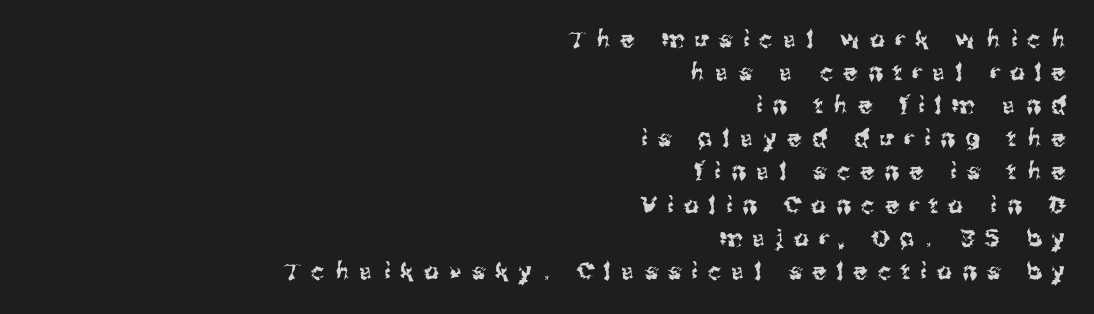
{"italic": "no", "underline": "no", "align": "right", "line_spacing": "normal", "line_spacing_ratio": 1.44, "letter_spacing": "wide", "letter_spacing_em": 0.46, "glyph_px": 23}
